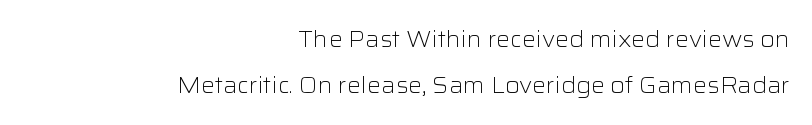
The image shows 22 px text type, upright; set right-aligned, loose line spacing (2.08x), normal letter spacing, not underlined.
